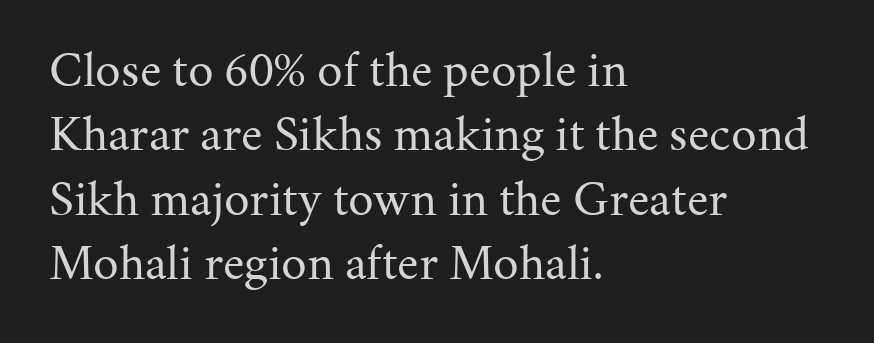
Q: Is the text bold? A: No.
Q: Is the text italic (slanted)? A: No, it is upright.
Q: Is the typeface a serif or a sans-serif typeface? A: Serif.
Q: Is the text underlined? A: No.
Q: How is the paragraph aligned? A: Left-aligned.
Q: Is the spacing between letters normal or unusually wide? A: Normal.
Q: Is the spacing between lines tight, normal or loose? A: Normal.
Q: Width (condensed, normal, or wide)? A: Normal.
Q: Stroke contrast? A: Medium.
Q: x-height? A: Medium.
Q: Monospaced? A: No.
